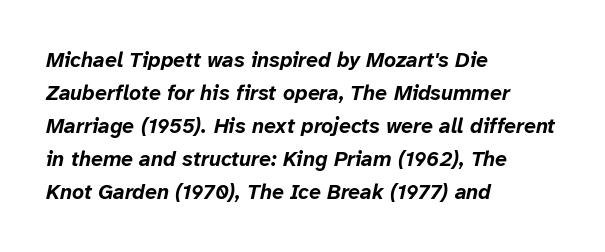
{"italic": "yes", "lean": "right", "slant_degrees": 12, "bold": "yes", "underline": "no", "align": "left", "line_spacing": "normal", "line_spacing_ratio": 1.57, "letter_spacing": "normal", "letter_spacing_em": 0.0, "glyph_px": 21}
